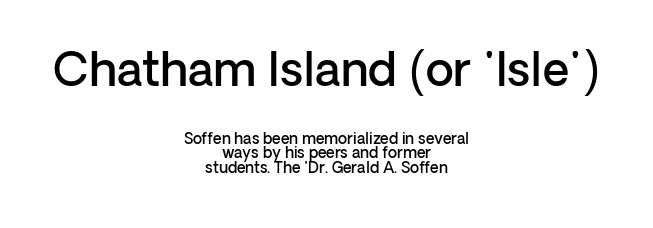
{"serif": "no", "italic": "no", "bold": "semi", "weight": "semibold", "width": "normal", "stroke_contrast": "low", "x_height": "medium", "monospaced": "no", "underline": "no", "align": "center", "line_spacing": "tight", "line_spacing_ratio": 0.96, "letter_spacing": "normal", "letter_spacing_em": 0.0, "larger_block": "first", "size_ratio": 3.07, "glyph_px": 46}
